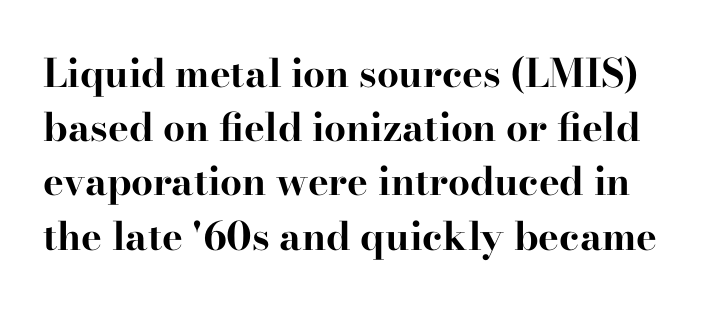
How are the letters spaced? Ordinarily, with no added tracking. In terms of leading, this rendering sits right in the middle. Bare-footed words on every line. Do the letters lean? They stand straight. Is this a sans? No — the strokes have serifs.
